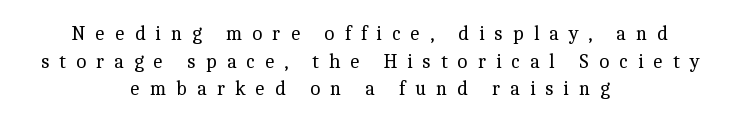
{"italic": "no", "bold": "no", "underline": "no", "align": "center", "line_spacing": "normal", "line_spacing_ratio": 1.38, "letter_spacing": "wide", "letter_spacing_em": 0.49, "glyph_px": 20}
